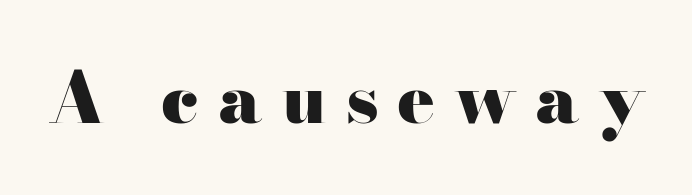
Q: Is the text bold? A: Yes.
Q: Is the text italic (slanted)? A: No, it is upright.
Q: Is the typeface a serif or a sans-serif typeface? A: Serif.
Q: Is the text underlined? A: No.
Q: Is the spacing between letters normal or unusually wide? A: Unusually wide.
Q: Width (condensed, normal, or wide)? A: Wide.
Q: Stroke contrast? A: High.
Q: x-height? A: Small.
Q: Monospaced? A: No.
